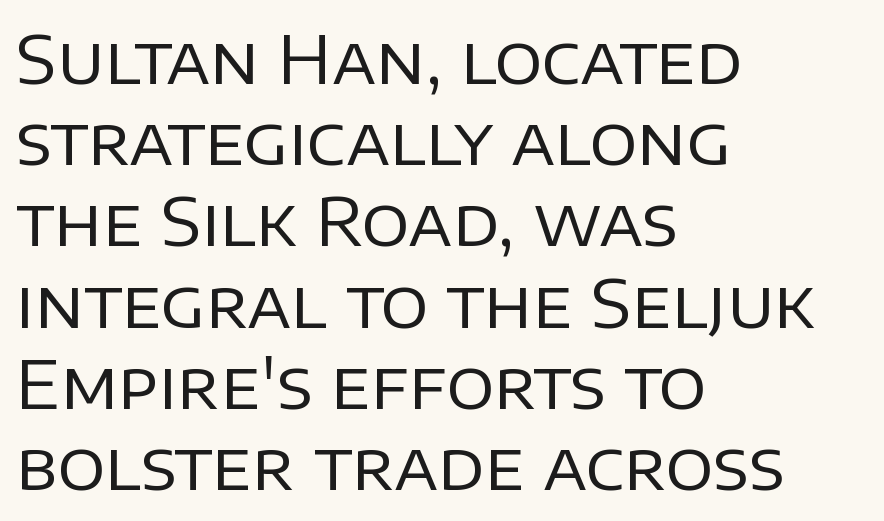
The image shows 66 px regular-weight sans-serif type, upright; set left-aligned, line spacing 1.23x, normal letter spacing, not underlined; low stroke contrast and a large x-height.
